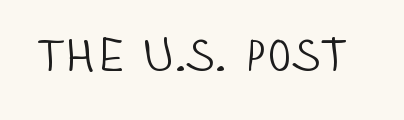
{"serif": "no", "italic": "no", "bold": "no", "weight": "light", "width": "condensed", "stroke_contrast": "low", "x_height": "large", "monospaced": "no", "underline": "no", "letter_spacing": "normal", "letter_spacing_em": 0.0, "glyph_px": 45}
